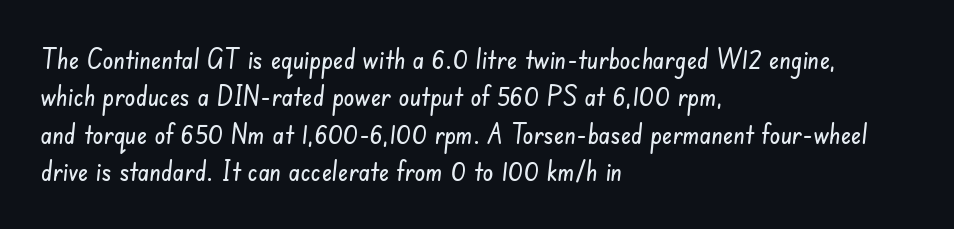
The setting favours the left margin, as ordinary paragraphs usually do. Lines of text with bare space underneath. Reading down the column, the eye jumps a familiar distance to each next line. The type is set solid horizontally, with unmodified tracking.
